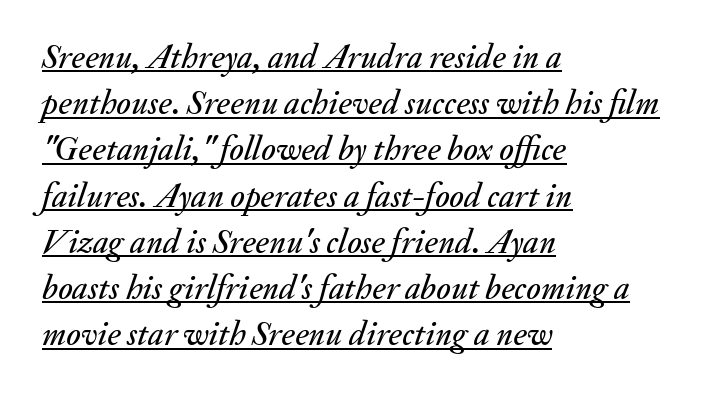
Reading down the block, your eye returns to a fixed left position each line. Notice how the stems are inclined rather than vertical — that's the hallmark of italics. Quick note: interline space is typical. Decoration check: the copy is underlined. Here the designer chose a conventional face with non-uniform glyph widths.
